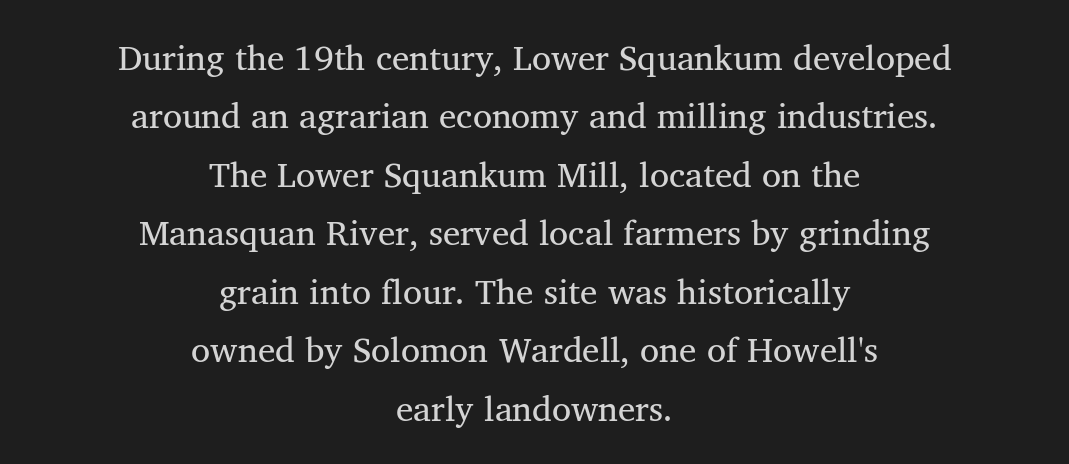
{"serif": "yes", "italic": "no", "bold": "no", "weight": "regular", "width": "normal", "stroke_contrast": "medium", "x_height": "medium", "monospaced": "no", "underline": "no", "align": "center", "line_spacing": "normal", "line_spacing_ratio": 1.67, "letter_spacing": "normal", "letter_spacing_em": 0.0, "glyph_px": 35}
